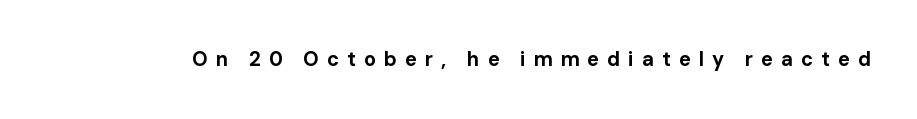
{"italic": "no", "bold": "yes", "underline": "no", "letter_spacing": "wide", "letter_spacing_em": 0.4, "glyph_px": 20}
